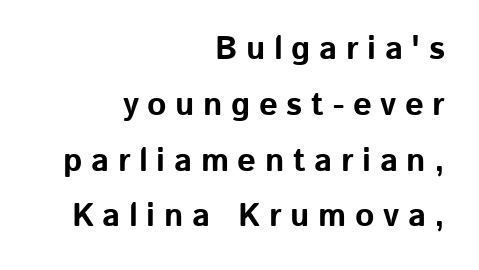
Q: Is the text bold? A: Yes.
Q: Is the text italic (slanted)? A: No, it is upright.
Q: Is the typeface a serif or a sans-serif typeface? A: Sans-serif.
Q: Is the text underlined? A: No.
Q: How is the paragraph aligned? A: Right-aligned.
Q: Is the spacing between letters normal or unusually wide? A: Unusually wide.
Q: Is the spacing between lines tight, normal or loose? A: Normal.
Q: Width (condensed, normal, or wide)? A: Normal.
Q: Stroke contrast? A: Low.
Q: x-height? A: Medium.
Q: Monospaced? A: No.
